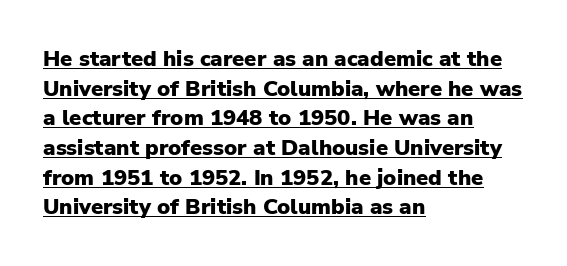
The image shows 22 px bold type, upright; set left-aligned, normal line spacing (1.35x), normal letter spacing, underlined.
